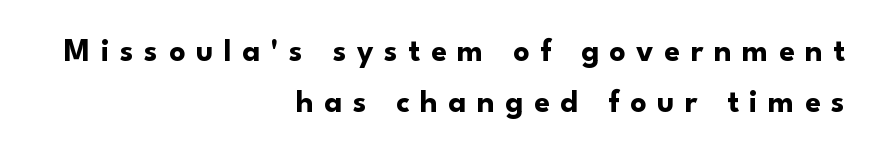
Q: Is the text bold? A: Yes.
Q: Is the text italic (slanted)? A: No, it is upright.
Q: Is the typeface a serif or a sans-serif typeface? A: Sans-serif.
Q: Is the text underlined? A: No.
Q: How is the paragraph aligned? A: Right-aligned.
Q: Is the spacing between letters normal or unusually wide? A: Unusually wide.
Q: Is the spacing between lines tight, normal or loose? A: Normal.
Q: Width (condensed, normal, or wide)? A: Normal.
Q: Stroke contrast? A: Low.
Q: x-height? A: Small.
Q: Monospaced? A: No.
